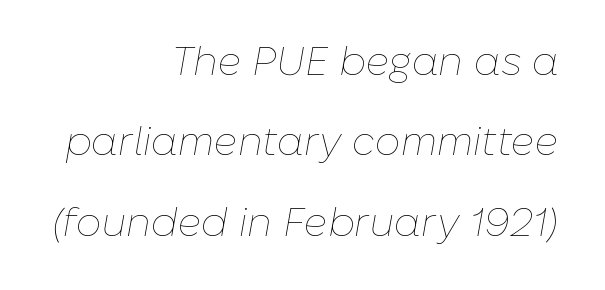
The image shows 40 px thin type, italic (leaning right); set right-aligned, loose line spacing (2.01x), normal letter spacing, not underlined; low stroke contrast and a medium x-height.
